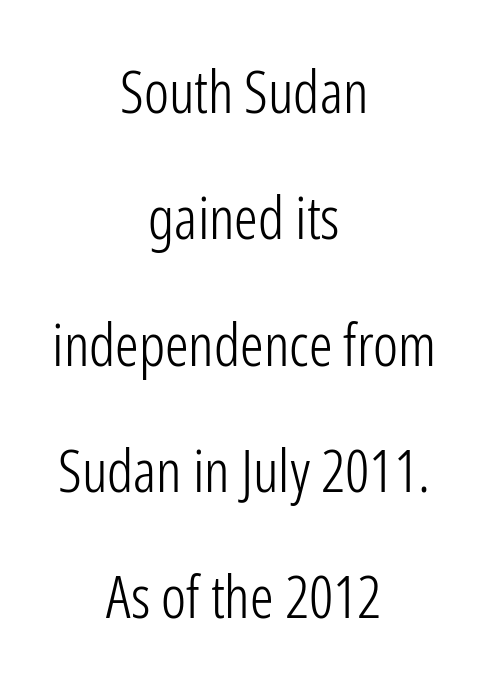
{"serif": "no", "italic": "no", "bold": "no", "weight": "light", "width": "condensed", "stroke_contrast": "low", "x_height": "medium", "monospaced": "no", "underline": "no", "align": "center", "line_spacing": "loose", "line_spacing_ratio": 2.14, "letter_spacing": "normal", "letter_spacing_em": 0.0, "glyph_px": 59}
